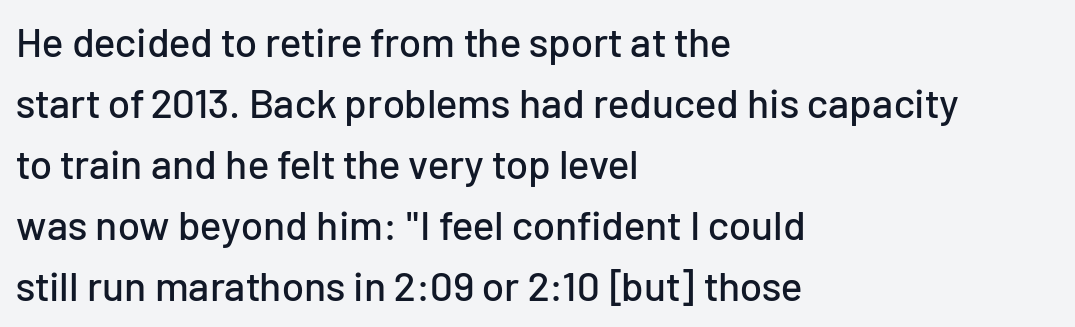
{"serif": "no", "italic": "no", "width": "normal", "stroke_contrast": "low", "x_height": "medium", "monospaced": "no", "underline": "no", "align": "left", "line_spacing": "normal", "line_spacing_ratio": 1.49, "letter_spacing": "normal", "letter_spacing_em": 0.0, "glyph_px": 41}
